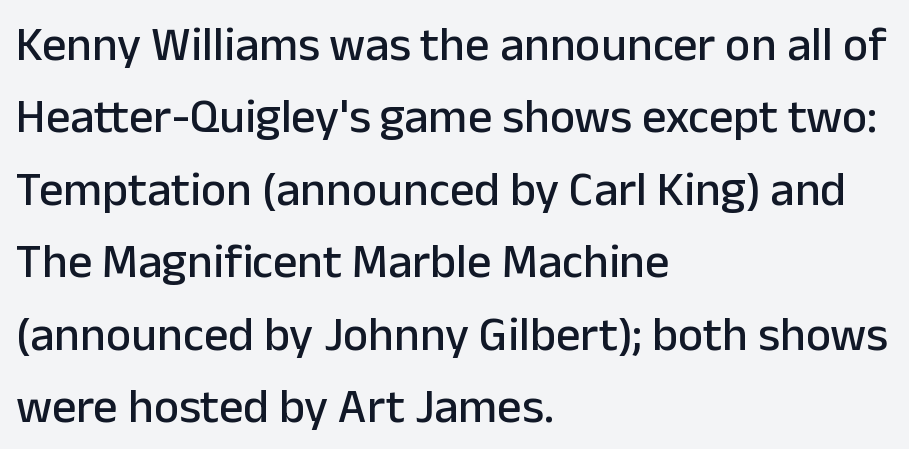
Q: Is the text italic (slanted)? A: No, it is upright.
Q: Is the typeface a serif or a sans-serif typeface? A: Sans-serif.
Q: Is the text underlined? A: No.
Q: How is the paragraph aligned? A: Left-aligned.
Q: Is the spacing between letters normal or unusually wide? A: Normal.
Q: Is the spacing between lines tight, normal or loose? A: Normal.
Q: Width (condensed, normal, or wide)? A: Normal.
Q: Stroke contrast? A: Low.
Q: x-height? A: Medium.
Q: Monospaced? A: No.
